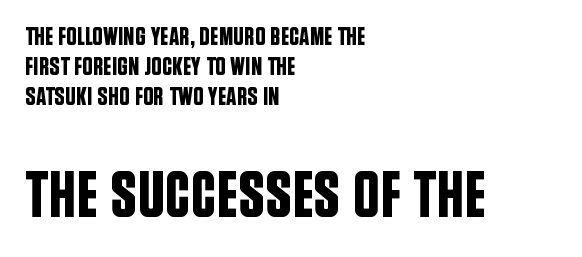
{"serif": "no", "italic": "no", "width": "condensed", "stroke_contrast": "low", "x_height": "large", "monospaced": "no", "underline": "no", "align": "left", "line_spacing": "tight", "line_spacing_ratio": 1.15, "letter_spacing": "normal", "letter_spacing_em": 0.0, "larger_block": "second", "size_ratio": 2.54, "glyph_px": 66}
